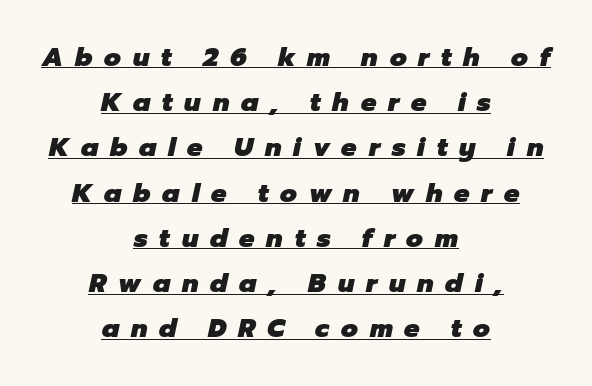
Q: Is the text bold? A: Yes.
Q: Is the text italic (slanted)? A: Yes, it leans right by about 12 degrees.
Q: Is the text underlined? A: Yes.
Q: How is the paragraph aligned? A: Centered.
Q: Is the spacing between letters normal or unusually wide? A: Unusually wide.
